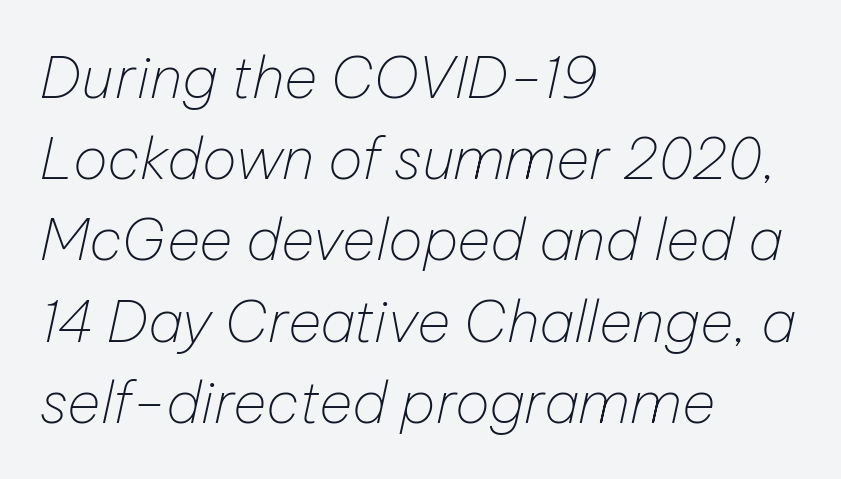
{"italic": "yes", "lean": "right", "slant_degrees": 12, "bold": "no", "weight": "thin", "width": "normal", "stroke_contrast": "low", "x_height": "medium", "monospaced": "no", "underline": "no", "align": "left", "line_spacing": "normal", "line_spacing_ratio": 1.4, "letter_spacing": "normal", "letter_spacing_em": 0.0, "glyph_px": 58}
